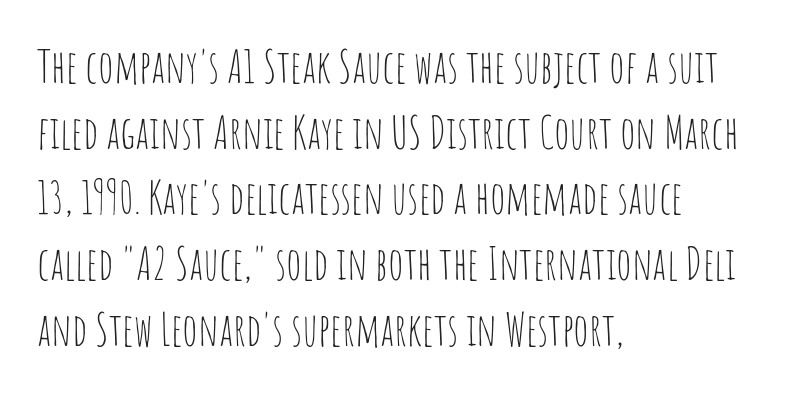
The image shows 45 px thin, condensed sans-serif type, upright; set left-aligned, normal line spacing (1.46x), normal letter spacing, not underlined; low stroke contrast and a large x-height.
